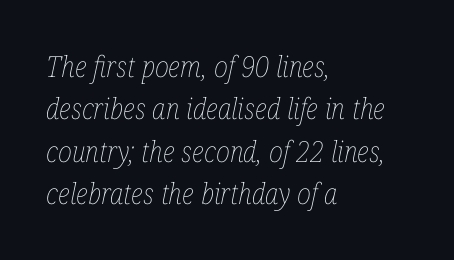
Spacing verdict: proportional, widths tailored to each character. The strokes carry an ordinary text weight at most. You could call the tracking neutral — neither tight nor loose. A classic flush-left, rag-right setting is used for this passage. Anything drawn beneath the words? Only blank space.
